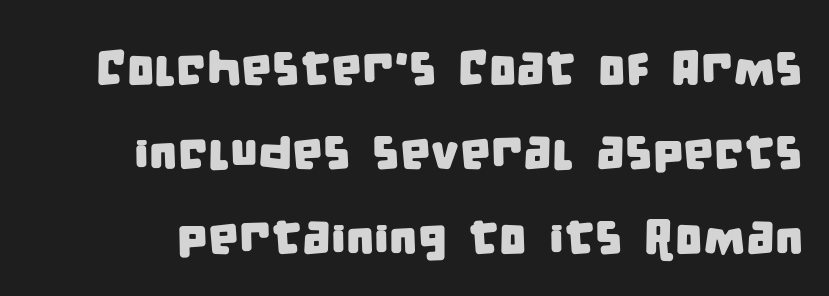
The passage shown is typed in a proportional face where columns would drift. Type without underlining. Between one letter and the next there's only the usual sliver of space. Nope, no serifs anywhere on these letters.
